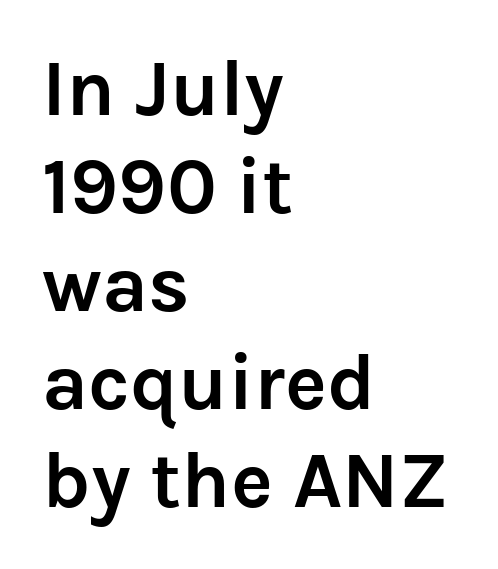
{"serif": "no", "italic": "no", "bold": "yes", "weight": "semibold", "width": "normal", "stroke_contrast": "low", "x_height": "medium", "monospaced": "no", "underline": "no", "align": "left", "line_spacing_ratio": 1.24, "letter_spacing": "normal", "letter_spacing_em": 0.0, "glyph_px": 79}
